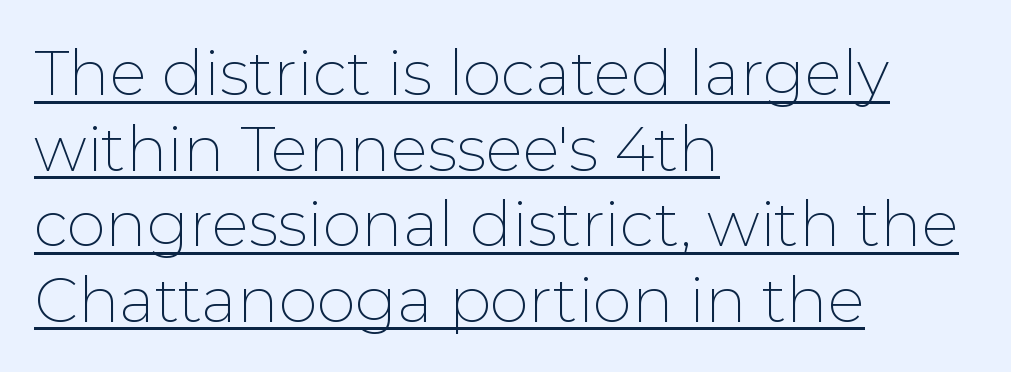
Q: Is the text bold? A: No.
Q: Is the text italic (slanted)? A: No, it is upright.
Q: Is the typeface a serif or a sans-serif typeface? A: Sans-serif.
Q: Is the text underlined? A: Yes.
Q: How is the paragraph aligned? A: Left-aligned.
Q: Is the spacing between letters normal or unusually wide? A: Normal.
Q: Width (condensed, normal, or wide)? A: Normal.
Q: Stroke contrast? A: Low.
Q: x-height? A: Medium.
Q: Monospaced? A: No.
